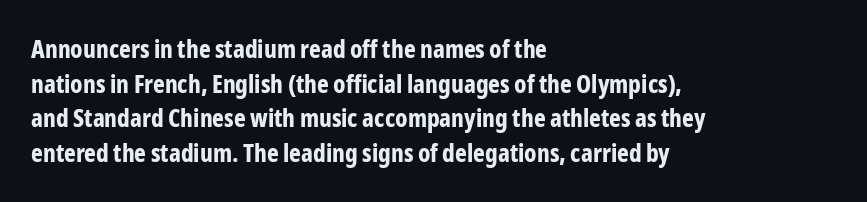
{"italic": "no", "bold": "yes", "underline": "no", "align": "left", "line_spacing": "normal", "line_spacing_ratio": 1.39, "letter_spacing": "normal", "letter_spacing_em": 0.0, "glyph_px": 25}
